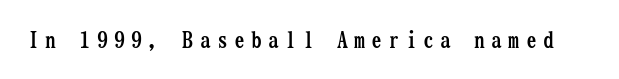
In terms of posture, this sample is upright. Emphasis by weight is at full strength: bold. Descender tails drop into unmarked territory. Loose tracking; the words dissolve into strings of separated letters.
